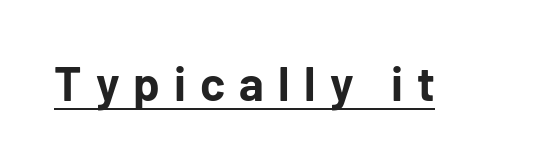
{"serif": "no", "italic": "no", "bold": "yes", "weight": "bold", "width": "normal", "stroke_contrast": "low", "x_height": "medium", "monospaced": "no", "underline": "yes", "letter_spacing": "wide", "letter_spacing_em": 0.3, "glyph_px": 47}
